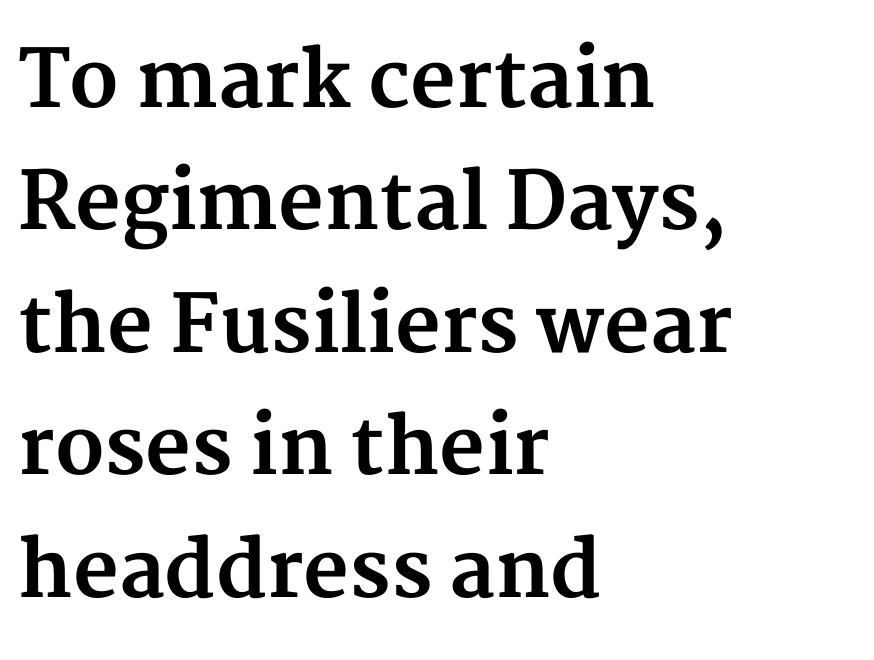
{"serif": "yes", "italic": "no", "bold": "yes", "weight": "bold", "width": "normal", "stroke_contrast": "medium", "x_height": "medium", "monospaced": "no", "underline": "no", "align": "left", "line_spacing": "normal", "line_spacing_ratio": 1.55, "letter_spacing": "normal", "letter_spacing_em": 0.0, "glyph_px": 79}
